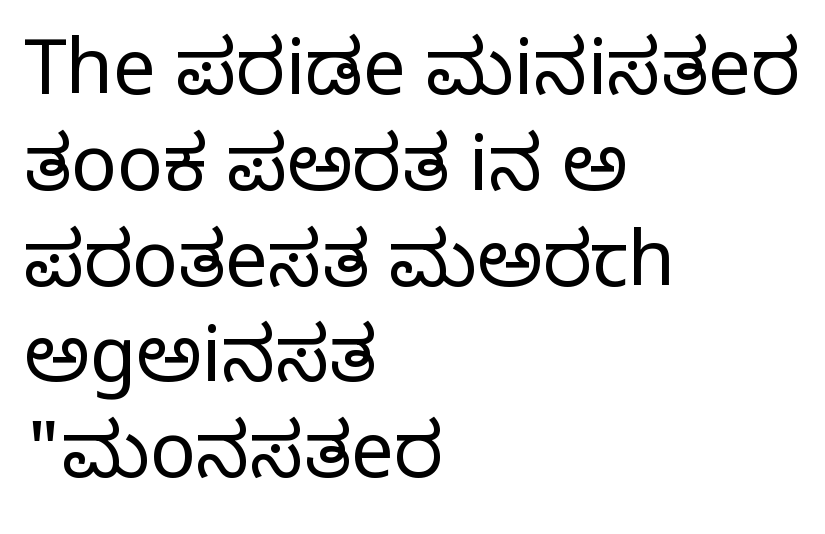
{"serif": "yes", "italic": "no", "bold": "no", "weight": "regular", "width": "normal", "stroke_contrast": "low", "x_height": "large", "monospaced": "no", "underline": "no", "align": "left", "line_spacing": "normal", "line_spacing_ratio": 1.26, "letter_spacing": "normal", "letter_spacing_em": 0.0, "glyph_px": 76}
